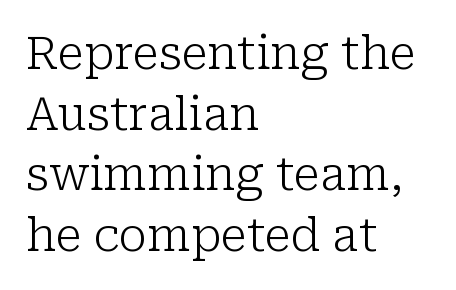
{"serif": "yes", "italic": "no", "bold": "no", "weight": "light", "width": "normal", "stroke_contrast": "low", "x_height": "medium", "monospaced": "no", "underline": "no", "align": "left", "line_spacing": "normal", "line_spacing_ratio": 1.32, "letter_spacing": "normal", "letter_spacing_em": 0.0, "glyph_px": 46}
